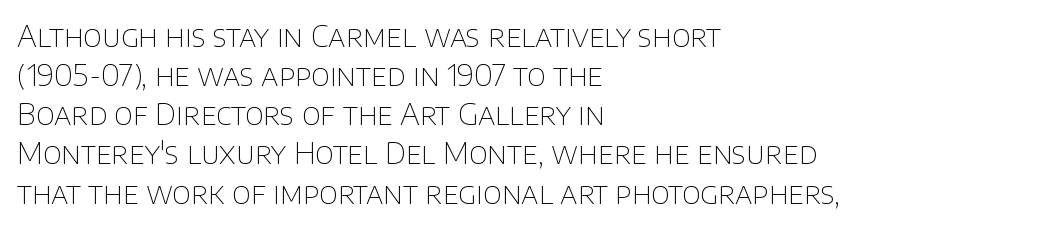
{"serif": "no", "italic": "no", "bold": "no", "weight": "thin", "width": "normal", "stroke_contrast": "low", "x_height": "large", "monospaced": "no", "underline": "no", "align": "left", "line_spacing": "normal", "line_spacing_ratio": 1.35, "letter_spacing": "normal", "letter_spacing_em": 0.0, "glyph_px": 29}
